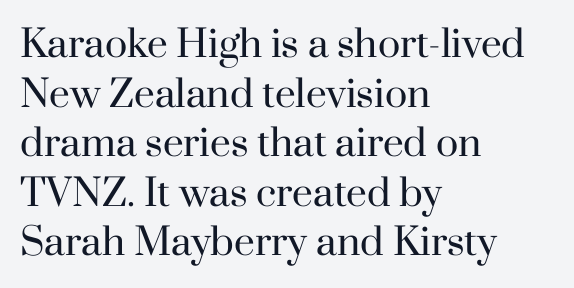
The image shows 37 px regular-weight serif type, upright; set left-aligned, normal line spacing (1.34x), normal letter spacing, not underlined; high stroke contrast and a small x-height.
